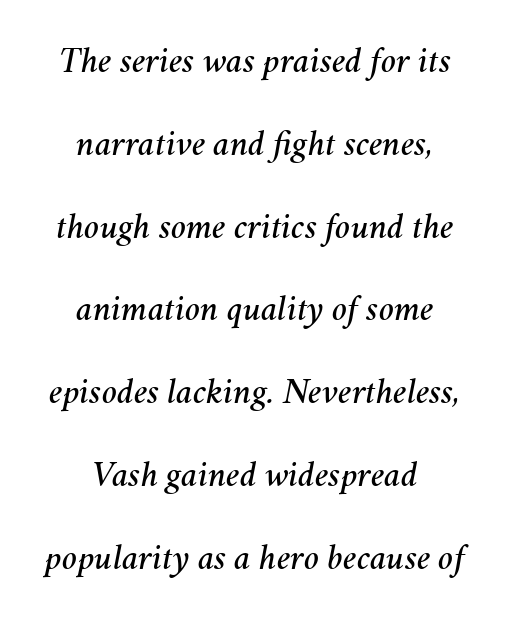
{"italic": "yes", "lean": "right", "slant_degrees": 11, "width": "normal", "stroke_contrast": "medium", "x_height": "medium", "monospaced": "no", "underline": "no", "line_spacing": "loose", "line_spacing_ratio": 2.3, "letter_spacing": "normal", "letter_spacing_em": 0.0, "glyph_px": 36}
